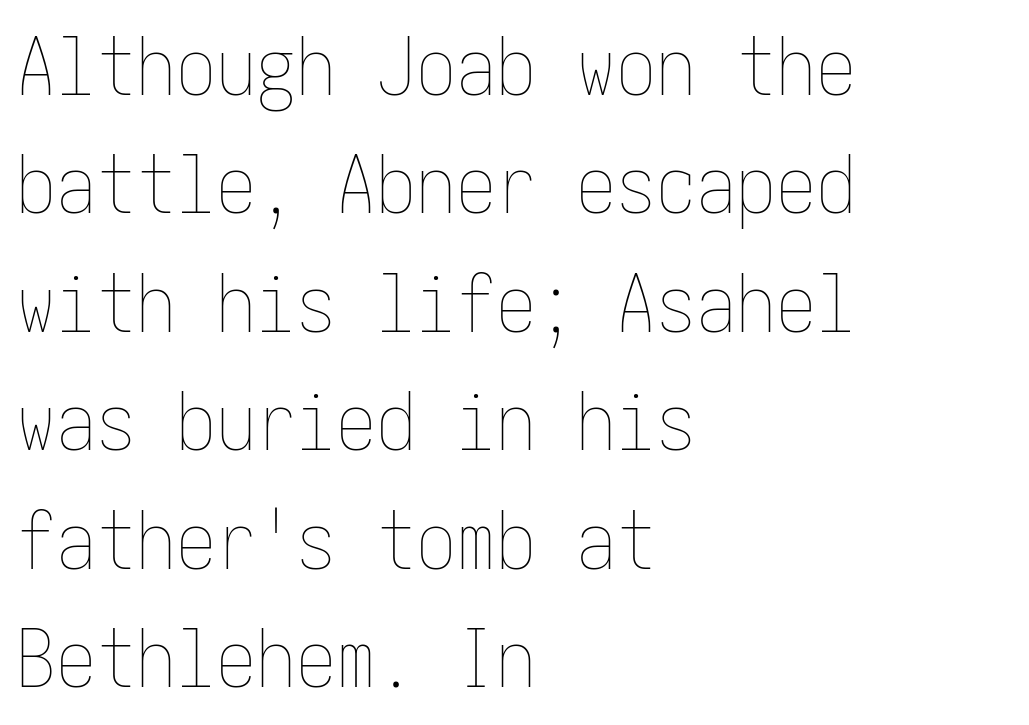
Here the glyphs are tracked normally, forming tight word shapes. When letters stand straight like this, we call the style roman or upright. Short and long lines alike share a common starting point at left. The specimen omits any rule beneath the text block's lines. The font sits on the lighter half of the weight spectrum, regular included.
